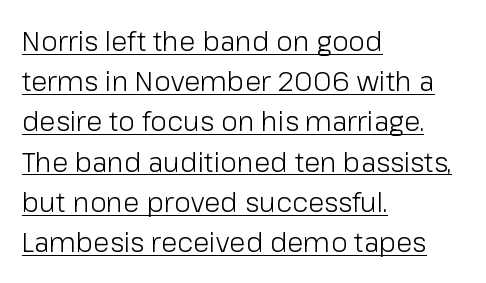
Observe the ordinary spacing: letters are neighbours, not strangers. Ascenders rise straight up at ninety degrees. Emphasis is given by a line drawn under the lettering. A quiet, ordinary-to-light weight characterises the typeface. These lines are set flush left with a ragged right edge. Quick note: interline space is typical.
